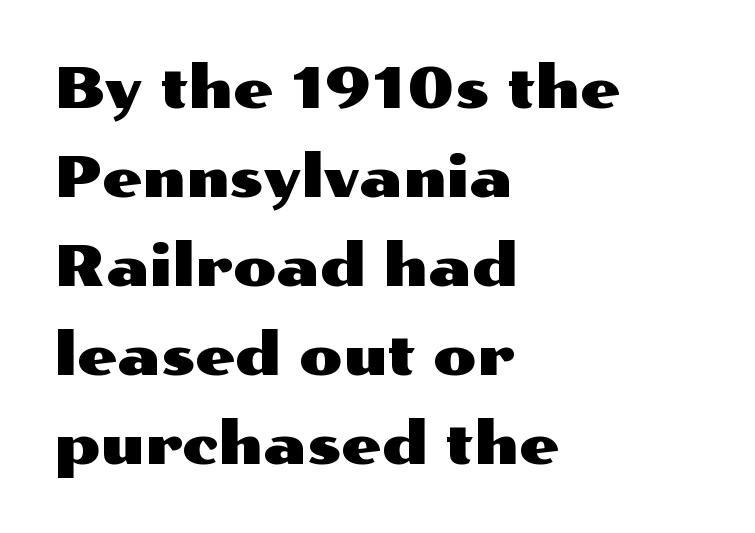
Is this a sans? Yes — the strokes have no serifs. The text block is weighted toward the left margin, trailing off unevenly rightward. The rendering uses natural spacing where letterforms have individual widths. Words appear dense and cohesive because spacing is normal. The letters stand straight up with perfectly vertical stems. The glyphs are unaccompanied by any horizontal stroke below them.
